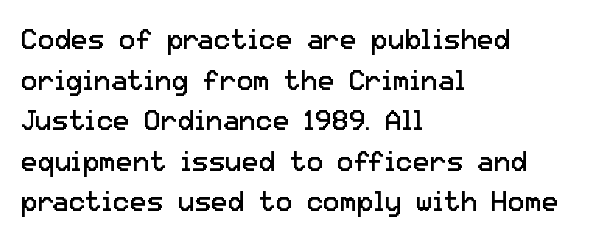
{"serif": "no", "italic": "no", "bold": "no", "weight": "regular", "width": "normal", "stroke_contrast": "low", "x_height": "medium", "monospaced": "no", "underline": "no", "align": "left", "line_spacing": "normal", "line_spacing_ratio": 1.45, "letter_spacing": "normal", "letter_spacing_em": 0.0, "glyph_px": 28}
